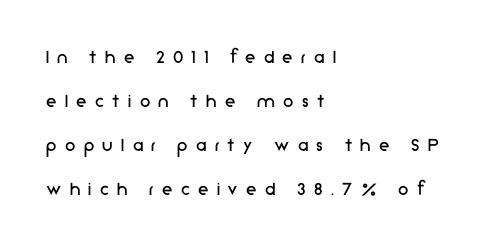
The image shows 21 px text type, upright; set left-aligned, loose line spacing (2.09x), unusually wide letter spacing (+0.4 em), not underlined.
